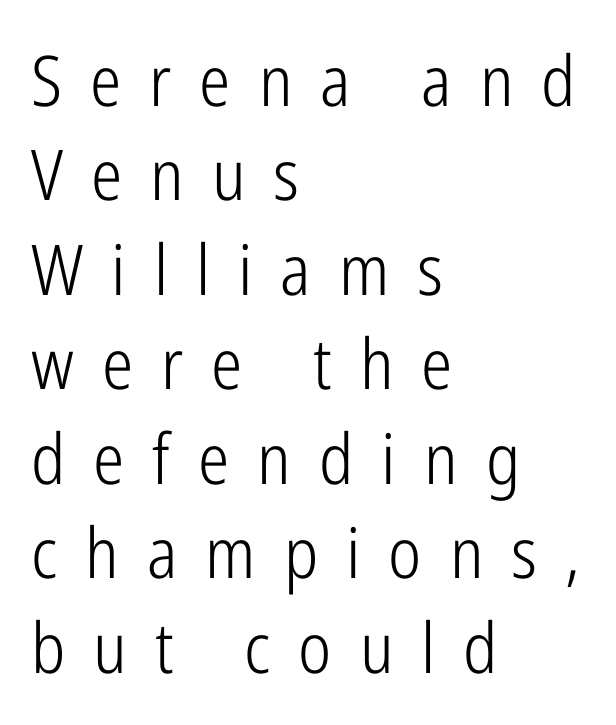
Caption: multi-line text, flush left, ragged right. The face used here is proportionally spaced, like ordinary book or web type. The string is rendered with underlining switched off. No extra ink here — the face is not bold.
